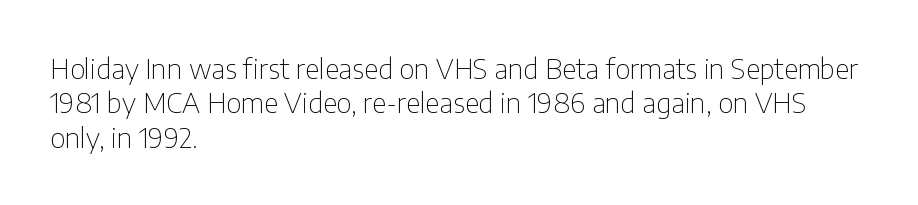
{"serif": "no", "italic": "no", "bold": "no", "weight": "thin", "width": "condensed", "stroke_contrast": "low", "x_height": "medium", "monospaced": "no", "underline": "no", "align": "left", "line_spacing_ratio": 1.23, "letter_spacing": "normal", "letter_spacing_em": 0.0, "glyph_px": 28}
